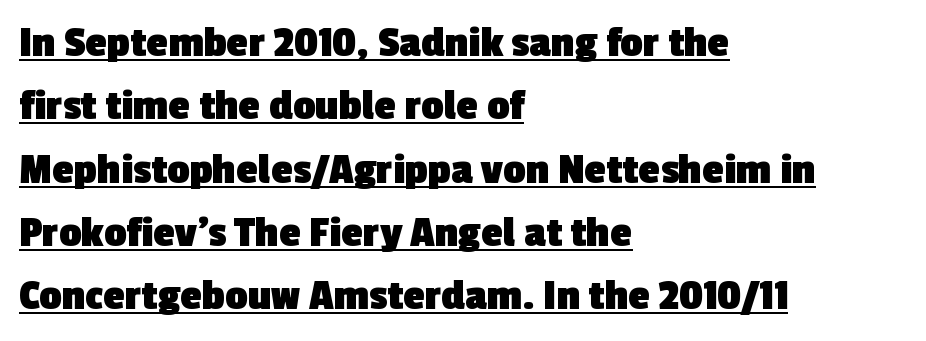
Q: Is the text bold? A: Yes.
Q: Is the typeface a serif or a sans-serif typeface? A: Sans-serif.
Q: Is the text underlined? A: Yes.
Q: How is the paragraph aligned? A: Left-aligned.
Q: Is the spacing between letters normal or unusually wide? A: Normal.
Q: Is the spacing between lines tight, normal or loose? A: Normal.
Q: Width (condensed, normal, or wide)? A: Normal.
Q: x-height? A: Medium.
Q: Monospaced? A: No.
